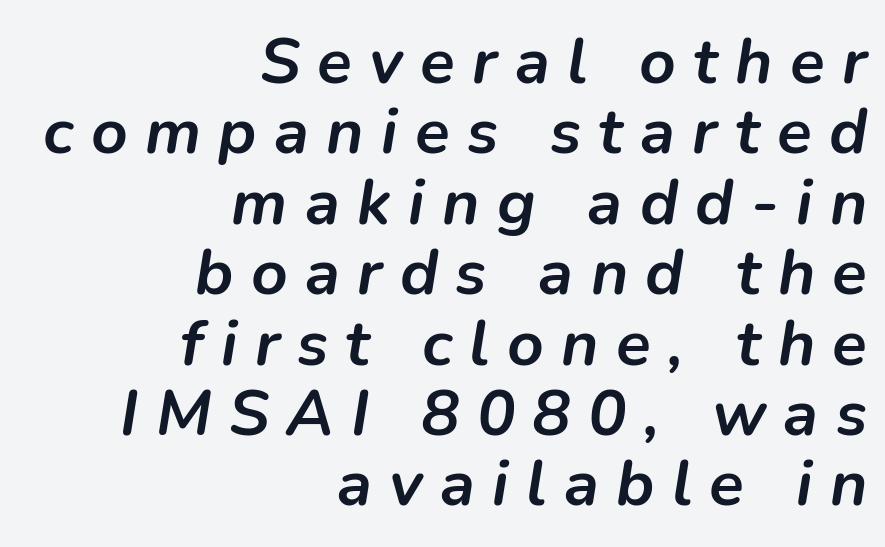
The rendering uses natural spacing where letterforms have individual widths. Style check: oblique. In CSS terms this would be text-align: right. Glyph-to-glyph distance is far greater than everyday printed text. The font is running at its bold setting.
